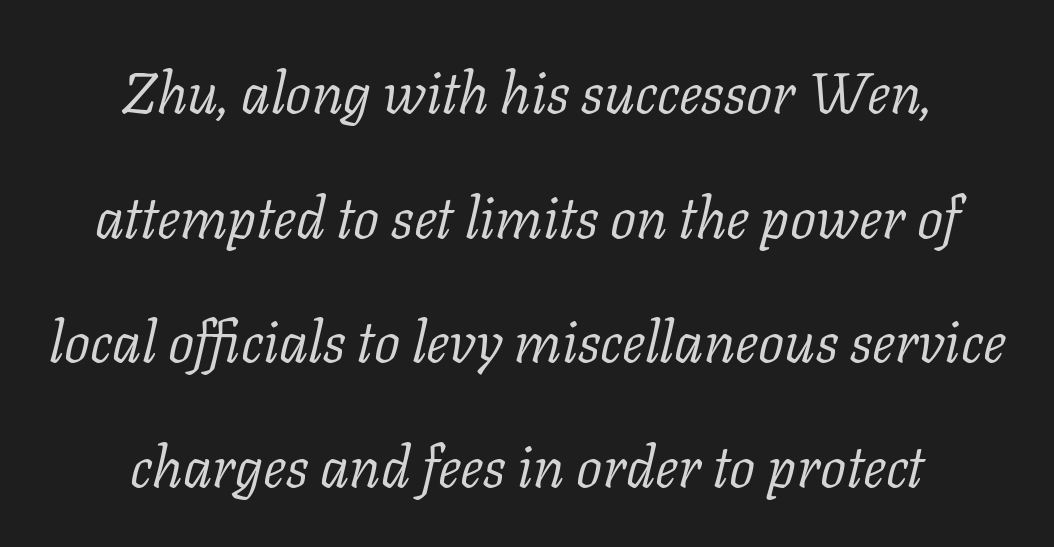
Q: Is the text bold? A: No.
Q: Is the text italic (slanted)? A: Yes, it leans right by about 11 degrees.
Q: Is the typeface a serif or a sans-serif typeface? A: Serif.
Q: Is the text underlined? A: No.
Q: How is the paragraph aligned? A: Centered.
Q: Is the spacing between letters normal or unusually wide? A: Normal.
Q: Is the spacing between lines tight, normal or loose? A: Loose.
Q: Width (condensed, normal, or wide)? A: Normal.
Q: Stroke contrast? A: Low.
Q: x-height? A: Medium.
Q: Monospaced? A: No.
